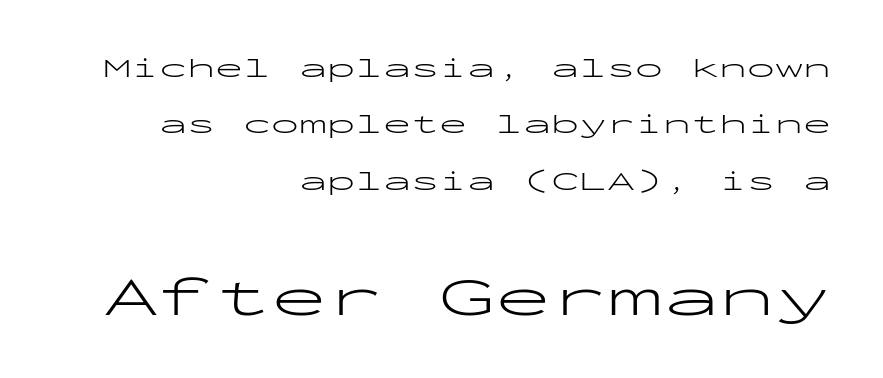
{"serif": "no", "italic": "no", "bold": "no", "weight": "light", "width": "wide", "stroke_contrast": "low", "x_height": "medium", "monospaced": "yes", "underline": "no", "align": "right", "line_spacing": "loose", "line_spacing_ratio": 2.01, "letter_spacing": "normal", "letter_spacing_em": 0.0, "larger_block": "second", "size_ratio": 2.0, "glyph_px": 56}
